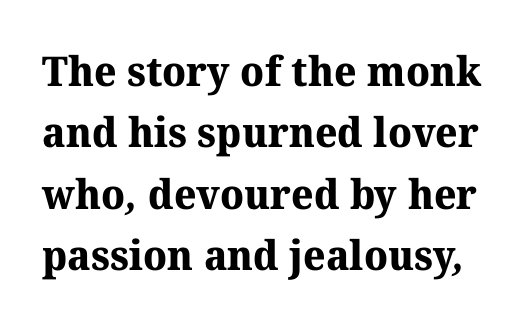
Q: Is the text bold? A: Yes.
Q: Is the typeface a serif or a sans-serif typeface? A: Serif.
Q: Is the text underlined? A: No.
Q: Is the spacing between letters normal or unusually wide? A: Normal.
Q: Is the spacing between lines tight, normal or loose? A: Normal.
Q: Width (condensed, normal, or wide)? A: Normal.
Q: Stroke contrast? A: Medium.
Q: x-height? A: Medium.
Q: Monospaced? A: No.
